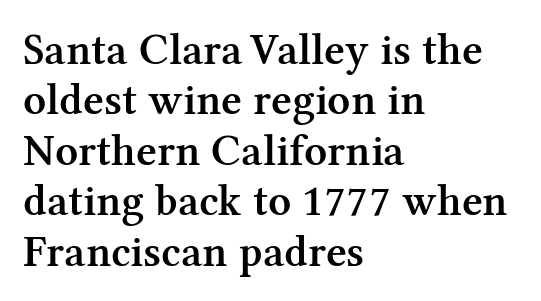
This rendering employs a face with finishing strokes, i.e., a serif. Successive baselines arrive quickly, one right under another. The letters advance in unequal steps, a hallmark of proportional type. Every letter is mildly thick-stroked: semibold rather than bold. Layout note: lines flush left.
